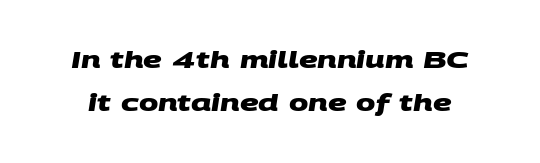
{"bold": "yes", "underline": "no", "line_spacing_ratio": 1.87, "letter_spacing": "normal", "letter_spacing_em": 0.0, "glyph_px": 23}
